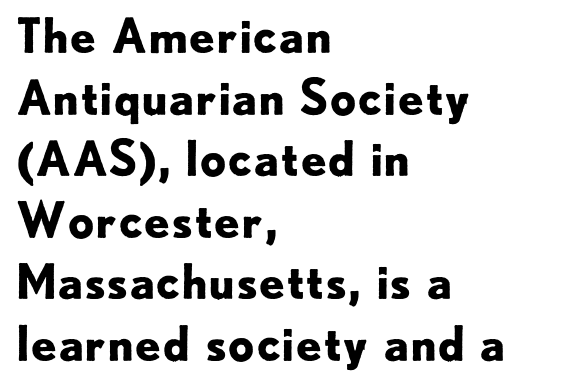
The image shows 47 px bold sans-serif type, upright; set left-aligned, normal line spacing (1.31x), normal letter spacing, not underlined; low stroke contrast and a small x-height.
